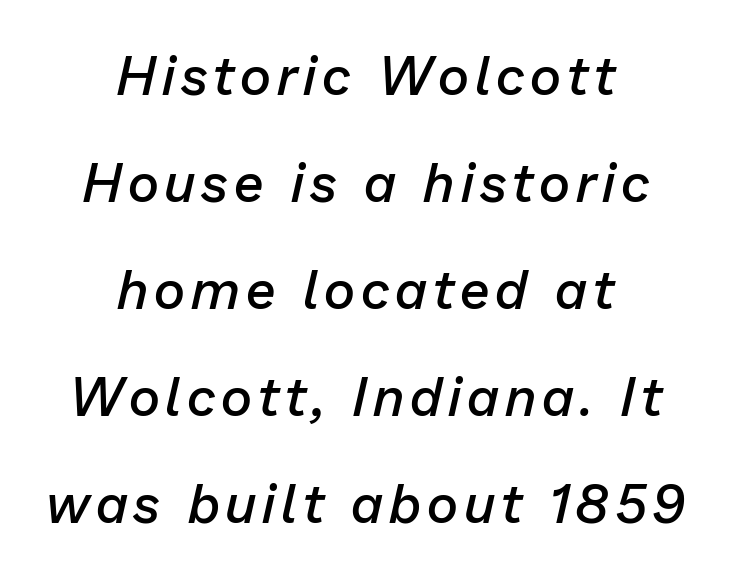
The image shows 54 px semibold type, italic (leaning right); set centered, loose line spacing (1.98x), not underlined; low stroke contrast and a medium x-height.
